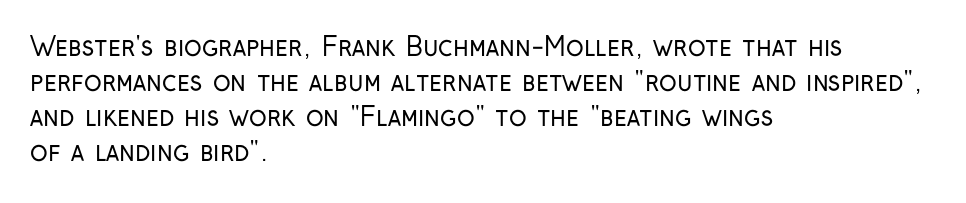
Q: Is the text bold? A: No.
Q: Is the text italic (slanted)? A: No, it is upright.
Q: Is the text underlined? A: No.
Q: How is the paragraph aligned? A: Left-aligned.
Q: Is the spacing between letters normal or unusually wide? A: Normal.
Q: Is the spacing between lines tight, normal or loose? A: Normal.
